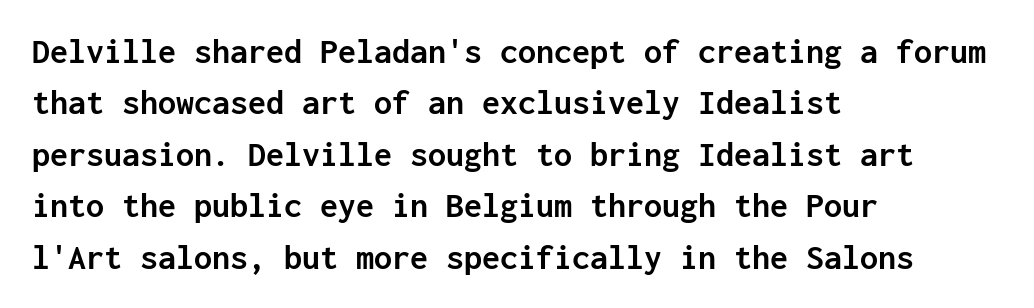
Q: Is the text bold? A: Yes.
Q: Is the text italic (slanted)? A: No, it is upright.
Q: Is the typeface a serif or a sans-serif typeface? A: Sans-serif.
Q: Is the text underlined? A: No.
Q: How is the paragraph aligned? A: Left-aligned.
Q: Is the spacing between letters normal or unusually wide? A: Normal.
Q: Is the spacing between lines tight, normal or loose? A: Normal.
Q: Width (condensed, normal, or wide)? A: Normal.
Q: Stroke contrast? A: Low.
Q: x-height? A: Medium.
Q: Monospaced? A: Yes.
